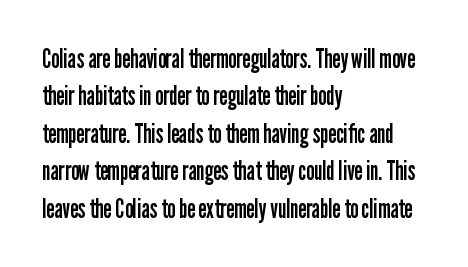
{"italic": "no", "bold": "no", "underline": "no", "align": "left", "line_spacing": "normal", "line_spacing_ratio": 1.44, "letter_spacing": "normal", "letter_spacing_em": 0.0, "glyph_px": 26}
